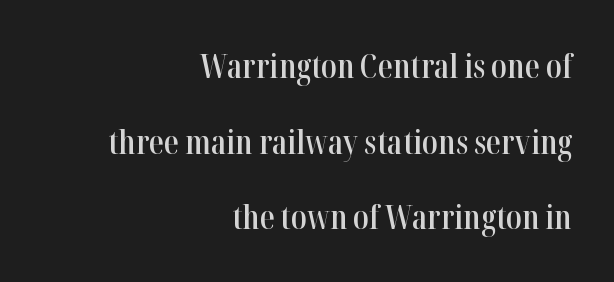
{"serif": "yes", "italic": "no", "bold": "semi", "weight": "semibold", "width": "condensed", "stroke_contrast": "high", "x_height": "medium", "monospaced": "no", "underline": "no", "align": "right", "line_spacing": "loose", "line_spacing_ratio": 2.29, "letter_spacing": "normal", "letter_spacing_em": 0.0, "glyph_px": 33}
